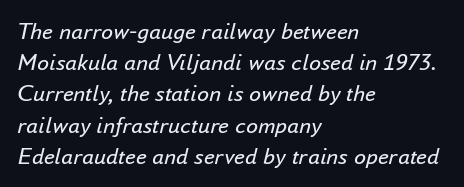
Q: Is the text bold? A: No.
Q: Is the text italic (slanted)? A: Yes, it leans right by about 16 degrees.
Q: Is the text underlined? A: No.
Q: How is the paragraph aligned? A: Left-aligned.
Q: Is the spacing between letters normal or unusually wide? A: Normal.
Q: Is the spacing between lines tight, normal or loose? A: Normal.
